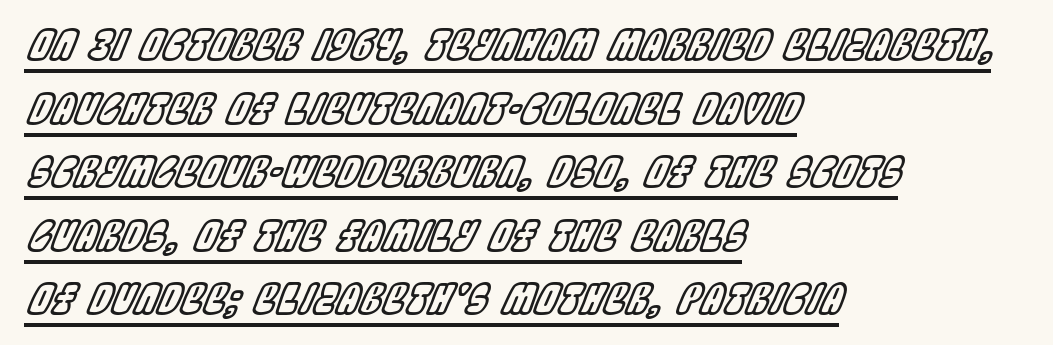
{"italic": "yes", "lean": "right", "slant_degrees": 22, "width": "condensed", "x_height": "large", "monospaced": "no", "underline": "yes", "align": "left", "line_spacing": "normal", "line_spacing_ratio": 1.55, "letter_spacing": "normal", "letter_spacing_em": 0.0, "glyph_px": 41}
